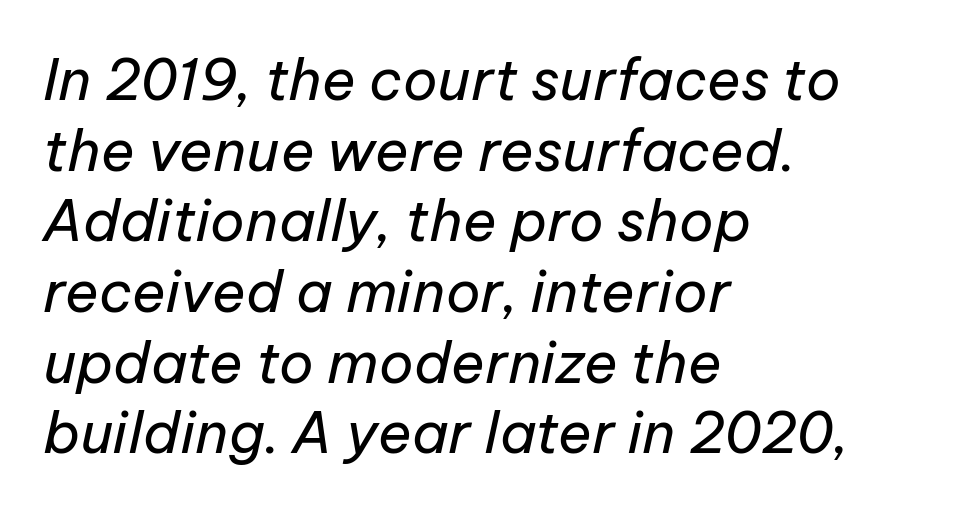
{"italic": "yes", "lean": "right", "slant_degrees": 12, "bold": "no", "weight": "regular", "width": "normal", "stroke_contrast": "low", "x_height": "medium", "monospaced": "no", "underline": "no", "align": "left", "line_spacing_ratio": 1.24, "letter_spacing": "normal", "letter_spacing_em": 0.0, "glyph_px": 57}
